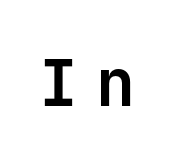
Q: Is the text bold? A: Yes.
Q: Is the text italic (slanted)? A: No, it is upright.
Q: Is the typeface a serif or a sans-serif typeface? A: Sans-serif.
Q: Is the text underlined? A: No.
Q: Is the spacing between letters normal or unusually wide? A: Unusually wide.
Q: Width (condensed, normal, or wide)? A: Normal.
Q: Stroke contrast? A: Low.
Q: x-height? A: Medium.
Q: Monospaced? A: Yes.
